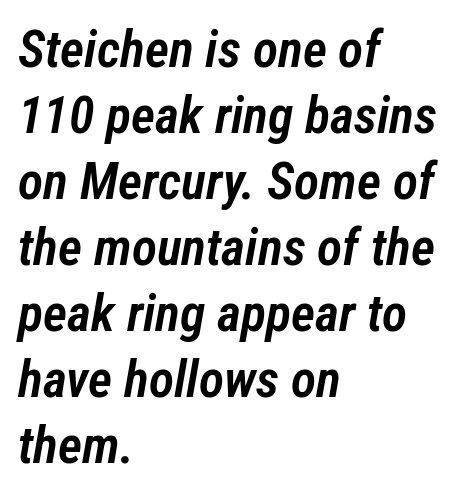
The image shows 52 px semibold, condensed type, italic (leaning right); set left-aligned, normal line spacing (1.27x), normal letter spacing, not underlined; low stroke contrast and a medium x-height.
